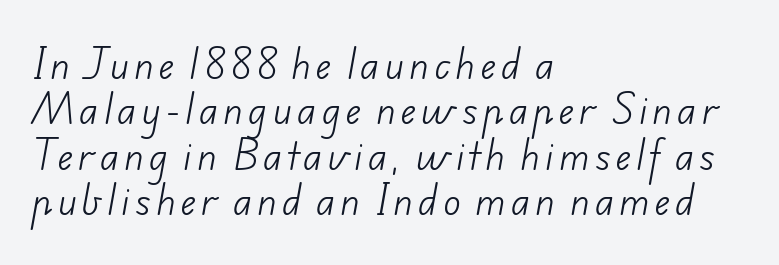
The image shows 36 px light sans-serif type; set left-aligned, normal line spacing (1.26x), not underlined; low stroke contrast and a small x-height.
